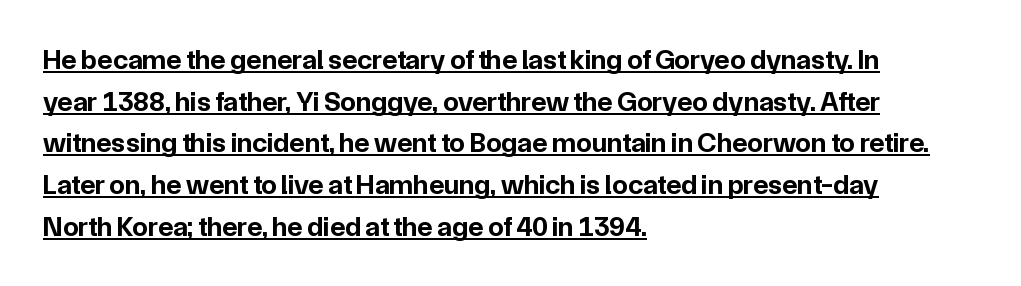
{"serif": "no", "italic": "no", "bold": "yes", "weight": "bold", "width": "normal", "stroke_contrast": "low", "x_height": "medium", "monospaced": "no", "underline": "yes", "align": "left", "line_spacing": "normal", "line_spacing_ratio": 1.49, "letter_spacing": "normal", "letter_spacing_em": 0.0, "glyph_px": 28}
